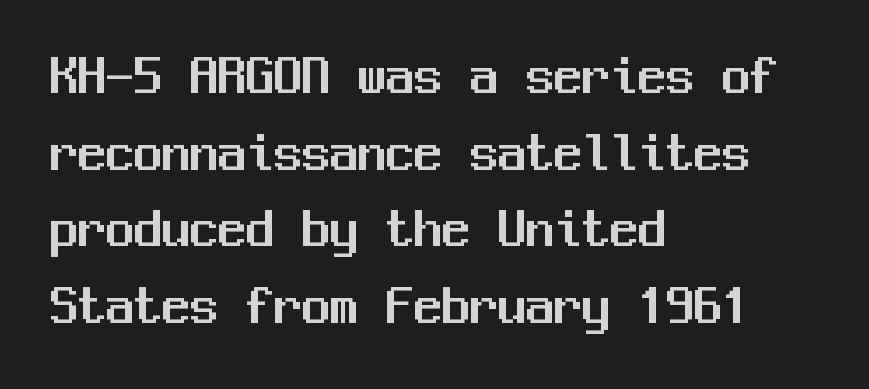
The image shows 56 px sans-serif type, upright, monospaced; set left-aligned, normal line spacing (1.37x), normal letter spacing, not underlined; medium stroke contrast and a medium x-height.
